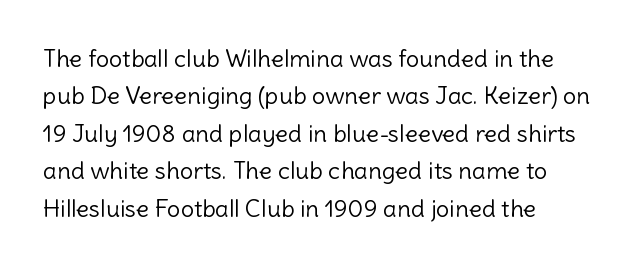
Q: Is the text bold? A: No.
Q: Is the text italic (slanted)? A: No, it is upright.
Q: Is the text underlined? A: No.
Q: How is the paragraph aligned? A: Left-aligned.
Q: Is the spacing between letters normal or unusually wide? A: Normal.
Q: Is the spacing between lines tight, normal or loose? A: Normal.
